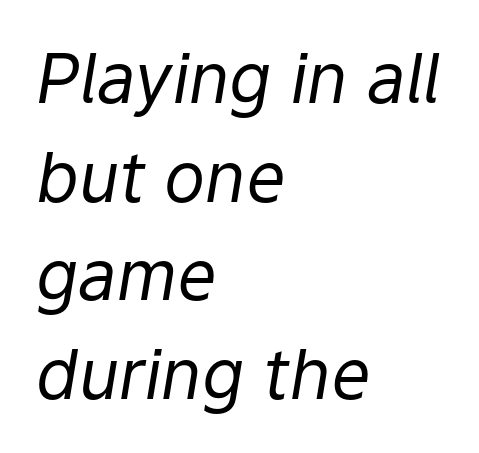
The image shows 69 px regular-weight type, italic (leaning right); set left-aligned, normal line spacing (1.43x), normal letter spacing, not underlined; low stroke contrast and a medium x-height.
